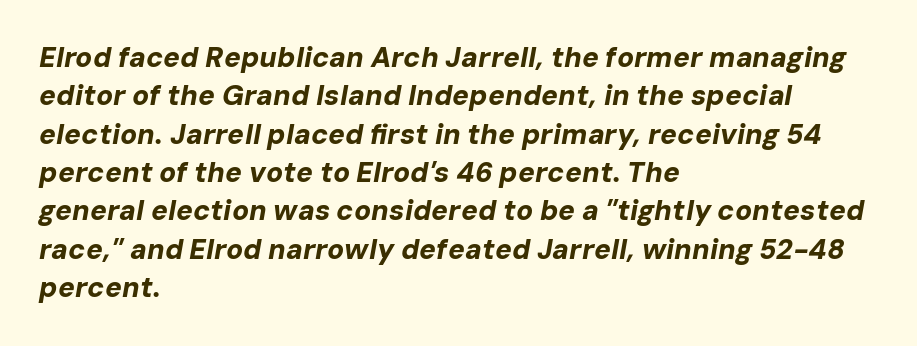
{"italic": "yes", "lean": "right", "slant_degrees": 10, "bold": "yes", "weight": "bold", "width": "normal", "stroke_contrast": "low", "x_height": "medium", "monospaced": "no", "underline": "no", "align": "left", "line_spacing": "normal", "line_spacing_ratio": 1.37, "letter_spacing": "normal", "letter_spacing_em": 0.0, "glyph_px": 28}
